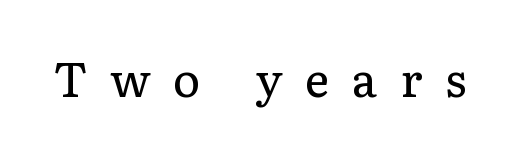
Q: Is the text bold? A: No.
Q: Is the text italic (slanted)? A: No, it is upright.
Q: Is the typeface a serif or a sans-serif typeface? A: Serif.
Q: Is the text underlined? A: No.
Q: Is the spacing between letters normal or unusually wide? A: Unusually wide.
Q: Width (condensed, normal, or wide)? A: Normal.
Q: Stroke contrast? A: Low.
Q: x-height? A: Medium.
Q: Monospaced? A: No.
